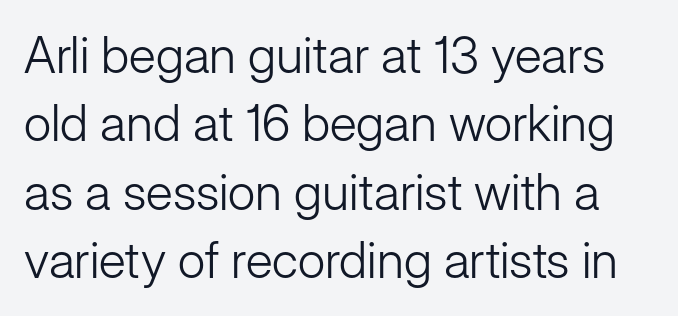
The image shows 50 px light sans-serif type, upright; set normal line spacing (1.37x), normal letter spacing, not underlined; low stroke contrast and a medium x-height.
